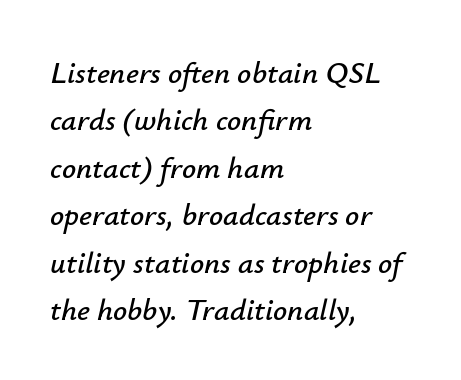
{"italic": "yes", "lean": "right", "slant_degrees": 12, "width": "normal", "stroke_contrast": "low", "x_height": "small", "monospaced": "no", "underline": "no", "align": "left", "line_spacing": "normal", "line_spacing_ratio": 1.53, "letter_spacing": "normal", "letter_spacing_em": 0.0, "glyph_px": 31}
